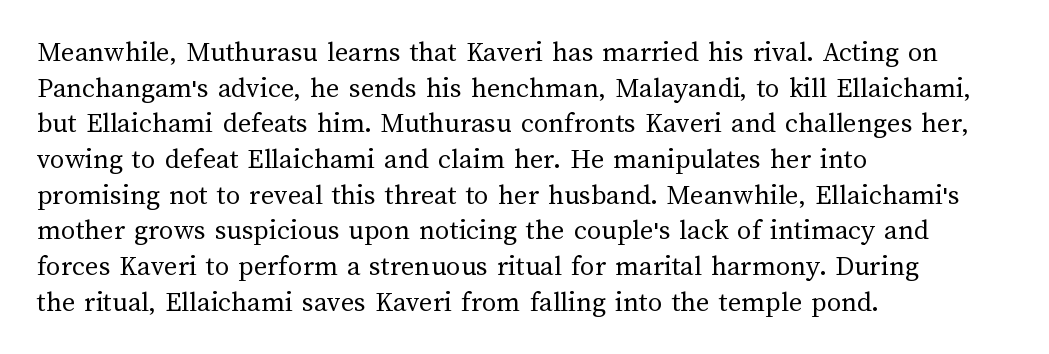
{"italic": "no", "bold": "no", "weight": "regular", "width": "normal", "stroke_contrast": "medium", "x_height": "medium", "monospaced": "no", "underline": "no", "align": "left", "line_spacing_ratio": 1.23, "letter_spacing": "normal", "letter_spacing_em": 0.0, "glyph_px": 29}
